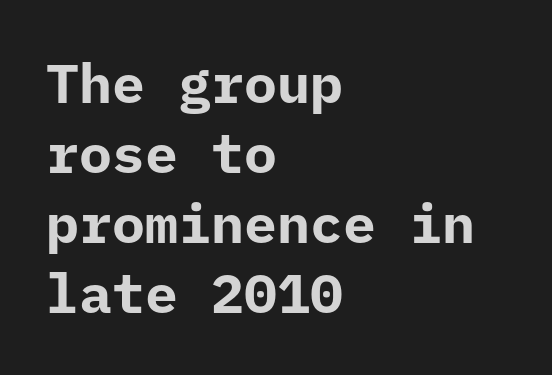
{"serif": "no", "italic": "no", "bold": "yes", "weight": "bold", "width": "normal", "stroke_contrast": "low", "x_height": "medium", "monospaced": "yes", "underline": "no", "align": "left", "line_spacing": "normal", "line_spacing_ratio": 1.27, "letter_spacing": "normal", "letter_spacing_em": 0.0, "glyph_px": 55}
